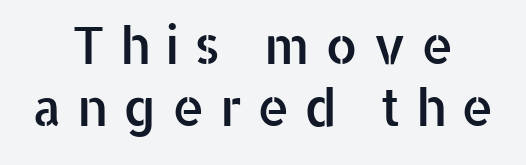
Q: Is the text italic (slanted)? A: No, it is upright.
Q: Is the typeface a serif or a sans-serif typeface? A: Sans-serif.
Q: Is the text underlined? A: No.
Q: How is the paragraph aligned? A: Centered.
Q: Is the spacing between letters normal or unusually wide? A: Unusually wide.
Q: Width (condensed, normal, or wide)? A: Normal.
Q: Stroke contrast? A: Low.
Q: x-height? A: Medium.
Q: Monospaced? A: No.
